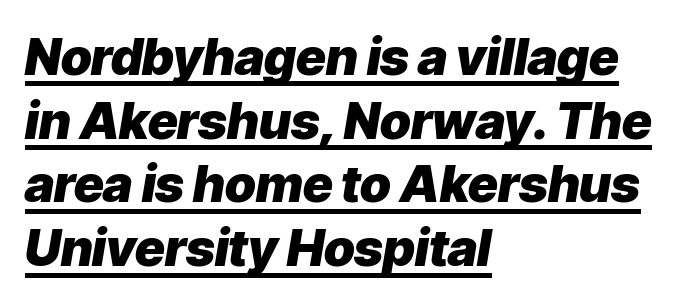
You could not count columns in this text — the font is proportionally spaced. The block of text has a typical density, with ordinary space between rows. The font's italic variant was chosen for this text. The face used here is rendered with its standard letterfit. Is there an underline? Yes — a line sits under the letters.
